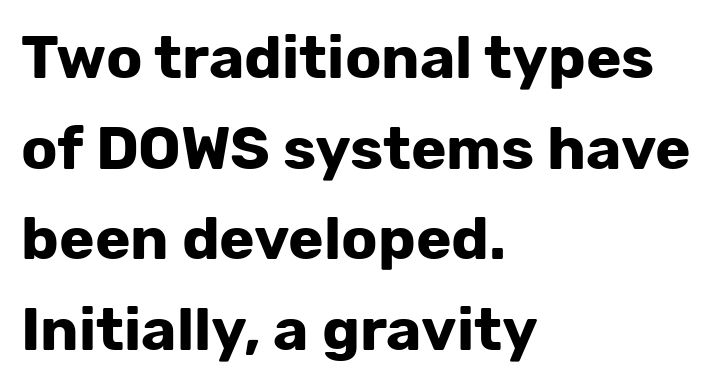
The image shows 60 px bold sans-serif type, upright; set left-aligned, normal line spacing (1.51x), normal letter spacing, not underlined; low stroke contrast and a medium x-height.
